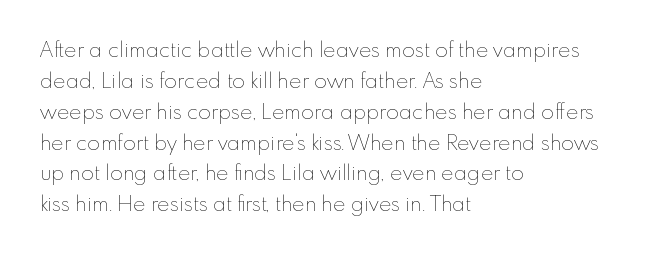
Q: Is the text bold? A: No.
Q: Is the text italic (slanted)? A: No, it is upright.
Q: Is the text underlined? A: No.
Q: How is the paragraph aligned? A: Left-aligned.
Q: Is the spacing between letters normal or unusually wide? A: Normal.
Q: Is the spacing between lines tight, normal or loose? A: Normal.
